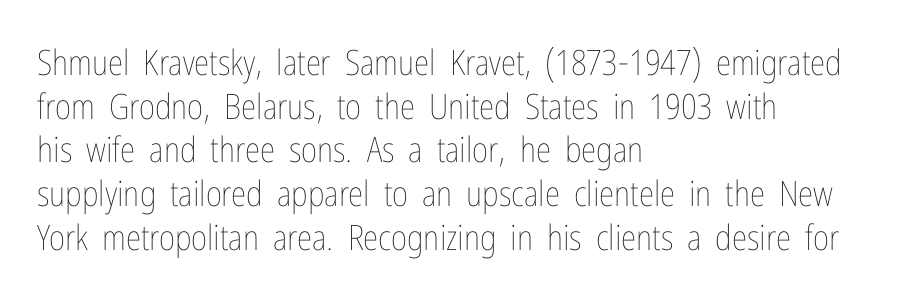
{"italic": "no", "bold": "no", "weight": "thin", "width": "condensed", "stroke_contrast": "low", "x_height": "medium", "monospaced": "no", "underline": "no", "align": "left", "line_spacing": "normal", "line_spacing_ratio": 1.25, "letter_spacing": "normal", "letter_spacing_em": 0.0, "glyph_px": 35}
